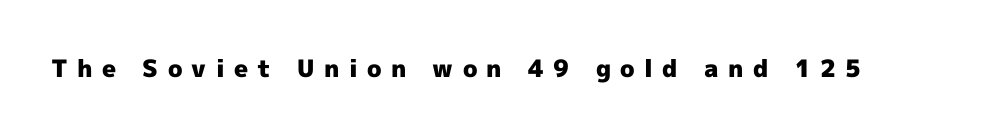
{"italic": "no", "bold": "yes", "underline": "no", "letter_spacing": "wide", "letter_spacing_em": 0.39, "glyph_px": 24}
